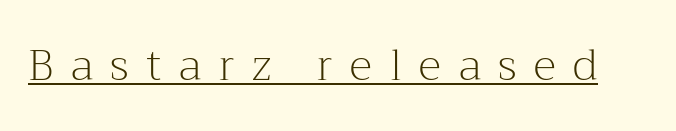
Q: Is the text bold? A: No.
Q: Is the text italic (slanted)? A: No, it is upright.
Q: Is the typeface a serif or a sans-serif typeface? A: Serif.
Q: Is the text underlined? A: Yes.
Q: Is the spacing between letters normal or unusually wide? A: Unusually wide.
Q: Width (condensed, normal, or wide)? A: Normal.
Q: Stroke contrast? A: Medium.
Q: x-height? A: Medium.
Q: Monospaced? A: No.
